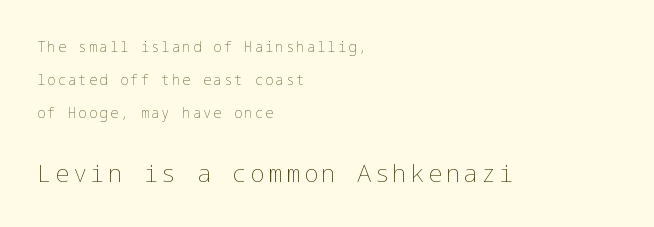
The image shows 24 px text type, upright; set left-aligned, loose line spacing (2.37x), not underlined; the second (bottom) block is 1.71x larger.
